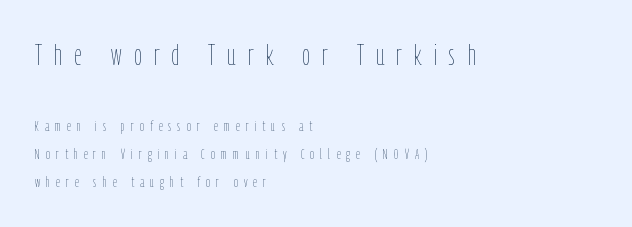
The image shows 30 px thin, condensed type, upright; set left-aligned, line spacing 1.89x, unusually wide letter spacing (+0.41 em), not underlined; the first (top) block is 2.0x larger; low stroke contrast and a medium x-height.
